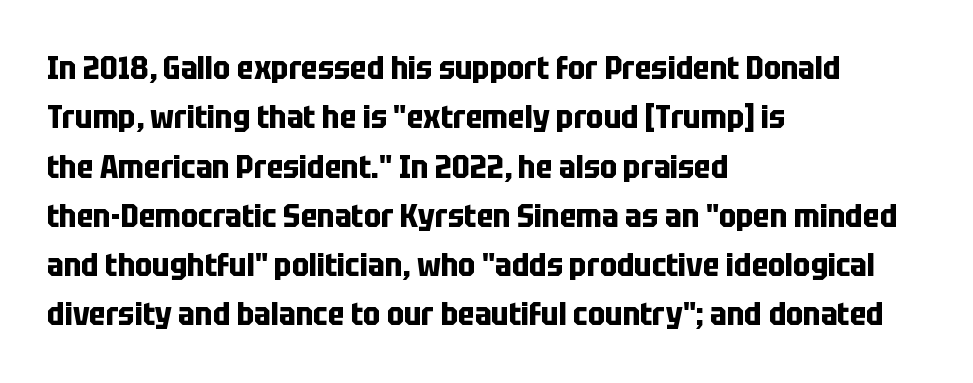
The image shows 32 px bold, condensed sans-serif type, upright; set left-aligned, normal line spacing (1.54x), normal letter spacing, not underlined; low stroke contrast and a large x-height.
